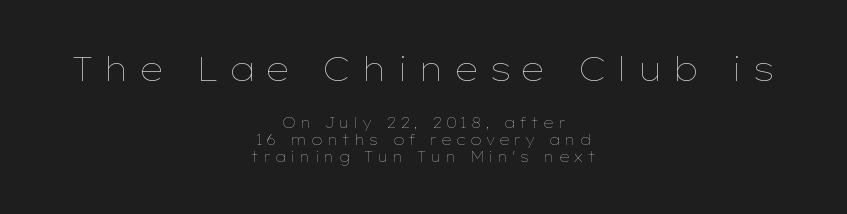
The image shows 33 px thin, wide type, upright; set centered, line spacing 1.2x, unusually wide letter spacing (+0.28 em), not underlined; the first (top) block is 2.36x larger; low stroke contrast and a medium x-height.
